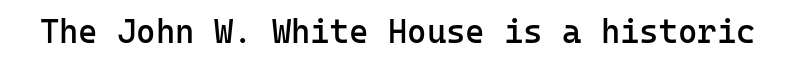
Q: Is the text bold? A: Semi-bold.
Q: Is the text italic (slanted)? A: No, it is upright.
Q: Is the typeface a serif or a sans-serif typeface? A: Sans-serif.
Q: Is the text underlined? A: No.
Q: Is the spacing between letters normal or unusually wide? A: Normal.
Q: Width (condensed, normal, or wide)? A: Normal.
Q: Stroke contrast? A: Low.
Q: x-height? A: Medium.
Q: Monospaced? A: Yes.
